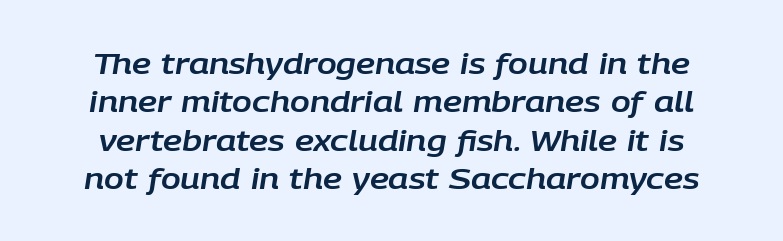
Q: Is the text italic (slanted)? A: Yes, it leans right by about 9 degrees.
Q: Is the text underlined? A: No.
Q: Is the spacing between letters normal or unusually wide? A: Normal.
Q: Is the spacing between lines tight, normal or loose? A: Normal.
Q: Width (condensed, normal, or wide)? A: Normal.
Q: Stroke contrast? A: Low.
Q: x-height? A: Large.
Q: Monospaced? A: No.
